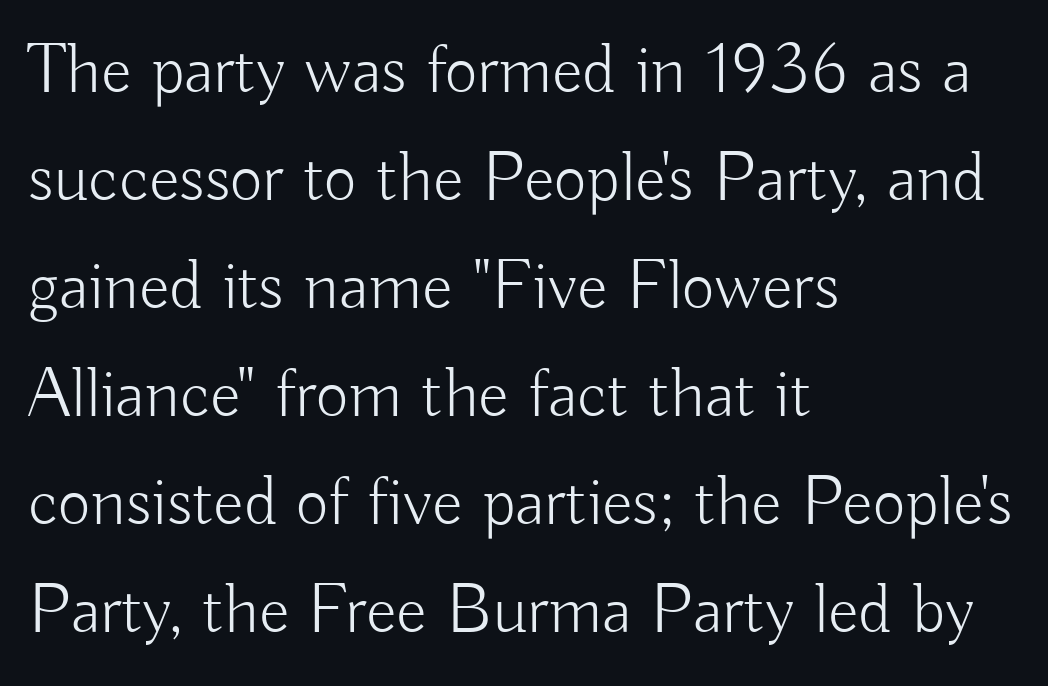
The image shows 71 px light sans-serif type, upright; set left-aligned, normal line spacing (1.52x), normal letter spacing, not underlined; low stroke contrast and a small x-height.
